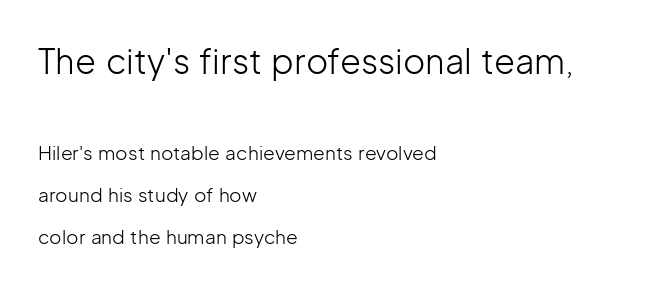
The image shows 34 px light sans-serif type, upright; set left-aligned, loose line spacing (2.21x), normal letter spacing, not underlined; the first (top) block is 1.79x larger; low stroke contrast and a medium x-height.
